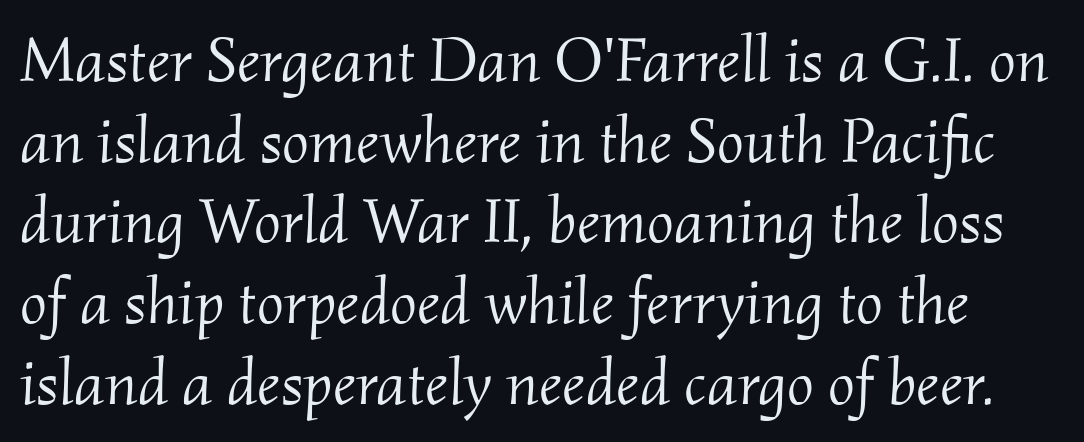
{"serif": "yes", "italic": "yes", "lean": "right", "slant_degrees": 2, "bold": "no", "weight": "light", "width": "normal", "stroke_contrast": "medium", "x_height": "small", "monospaced": "no", "underline": "no", "line_spacing": "normal", "line_spacing_ratio": 1.26, "letter_spacing": "normal", "letter_spacing_em": 0.0, "glyph_px": 64}
